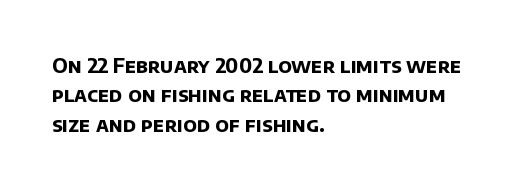
{"bold": "yes", "underline": "no", "align": "left", "line_spacing": "normal", "line_spacing_ratio": 1.47, "letter_spacing": "normal", "letter_spacing_em": 0.0, "glyph_px": 20}
